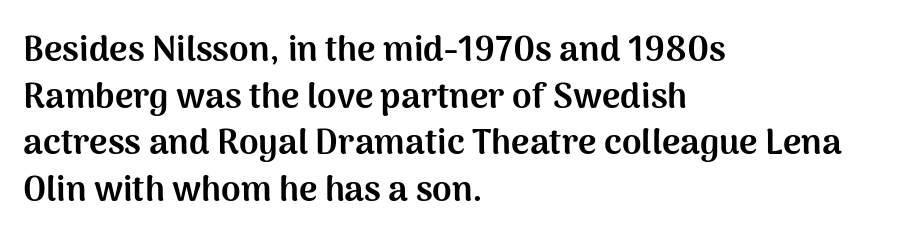
Q: Is the text bold? A: Yes.
Q: Is the text italic (slanted)? A: No, it is upright.
Q: Is the typeface a serif or a sans-serif typeface? A: Sans-serif.
Q: Is the text underlined? A: No.
Q: How is the paragraph aligned? A: Left-aligned.
Q: Is the spacing between letters normal or unusually wide? A: Normal.
Q: Is the spacing between lines tight, normal or loose? A: Normal.
Q: Width (condensed, normal, or wide)? A: Normal.
Q: Stroke contrast? A: Medium.
Q: x-height? A: Medium.
Q: Monospaced? A: No.
